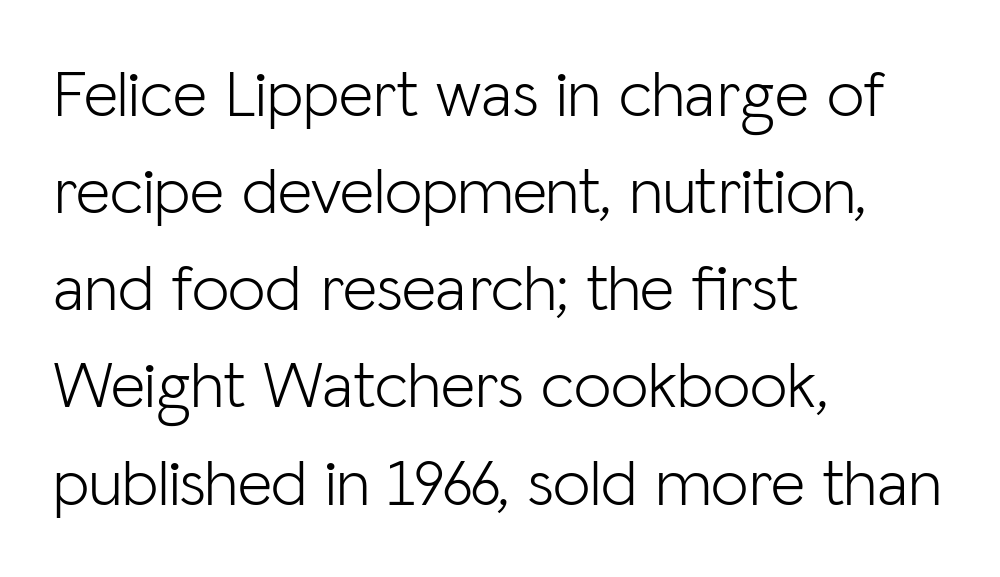
The image shows 67 px light sans-serif type, upright; set left-aligned, normal line spacing (1.45x), normal letter spacing, not underlined; low stroke contrast and a medium x-height.
